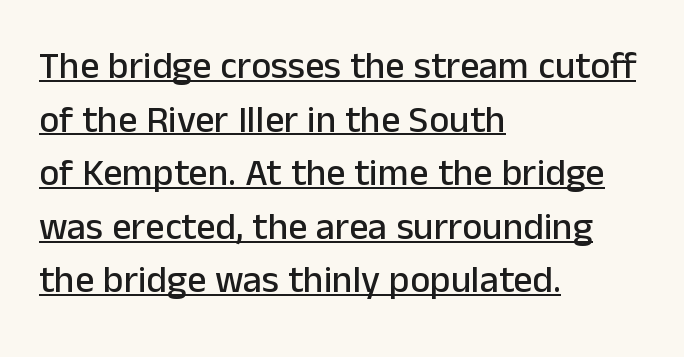
A classic flush-left, rag-right setting is used for this passage. Each letter's strokes conclude bluntly, with no projecting serifs. Looks like regular typesetting: each glyph gets only the width it needs. Caption: lettering with a line underneath. The gaps between neighbouring characters are ordinary and unremarkable.
